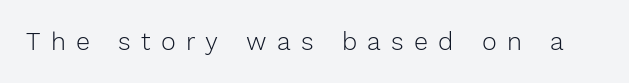
Q: Is the text bold? A: No.
Q: Is the text italic (slanted)? A: No, it is upright.
Q: Is the text underlined? A: No.
Q: Is the spacing between letters normal or unusually wide? A: Unusually wide.
